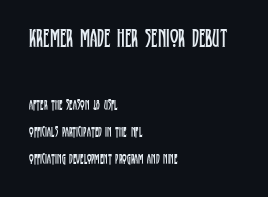
{"italic": "no", "bold": "no", "underline": "no", "align": "left", "line_spacing": "loose", "line_spacing_ratio": 1.93, "letter_spacing": "normal", "letter_spacing_em": 0.0, "larger_block": "first", "size_ratio": 1.86, "glyph_px": 26}
